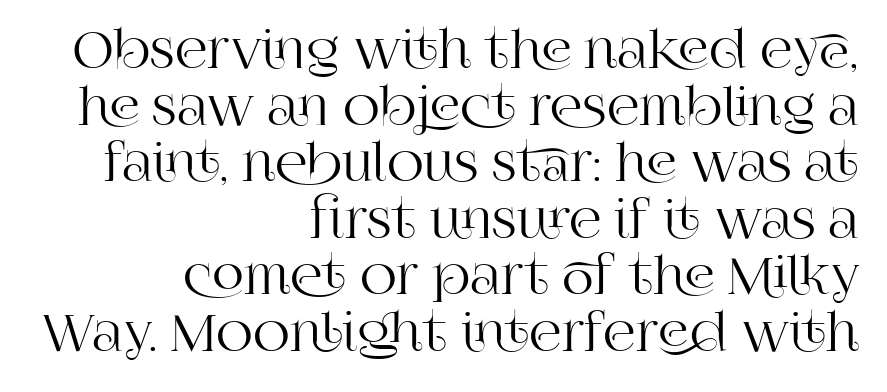
Q: Is the text italic (slanted)? A: No, it is upright.
Q: Is the typeface a serif or a sans-serif typeface? A: Serif.
Q: Is the text underlined? A: No.
Q: How is the paragraph aligned? A: Right-aligned.
Q: Is the spacing between letters normal or unusually wide? A: Normal.
Q: Is the spacing between lines tight, normal or loose? A: Tight.
Q: Width (condensed, normal, or wide)? A: Normal.
Q: Stroke contrast? A: High.
Q: x-height? A: Large.
Q: Monospaced? A: No.
